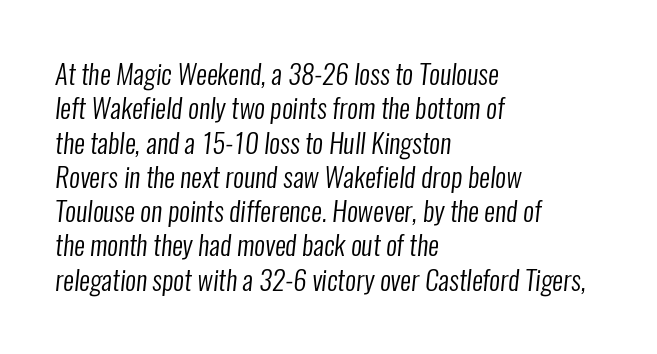
{"bold": "no", "underline": "no", "align": "left", "line_spacing": "normal", "line_spacing_ratio": 1.27, "letter_spacing": "normal", "letter_spacing_em": 0.0, "glyph_px": 27}
